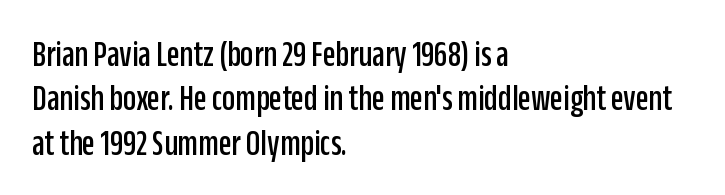
The image shows 37 px condensed sans-serif type, upright; set left-aligned, line spacing 1.2x, normal letter spacing, not underlined; low stroke contrast and a large x-height.
